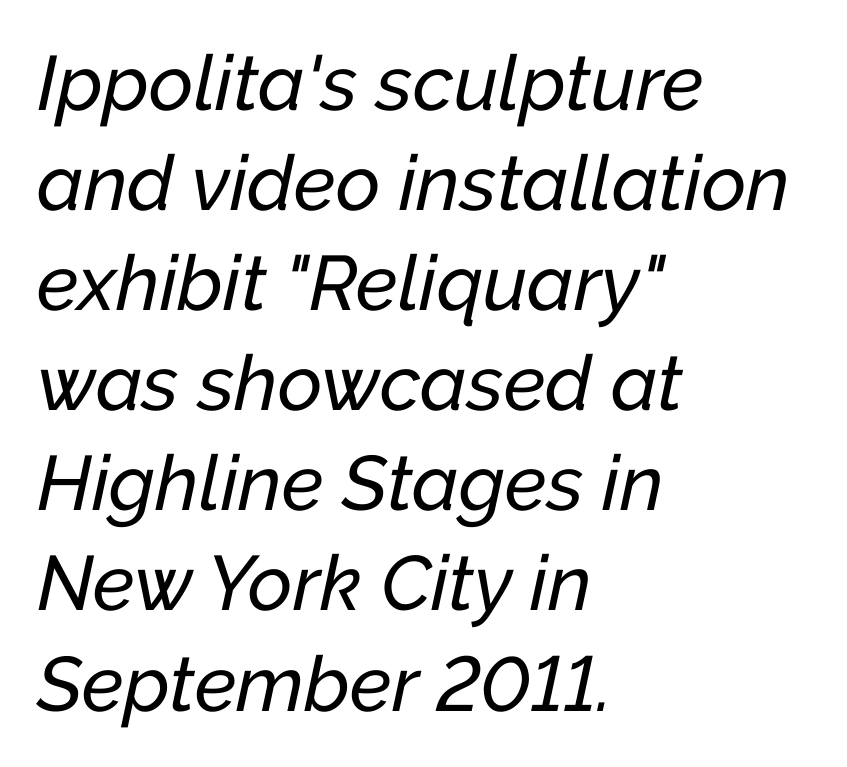
{"italic": "yes", "lean": "right", "slant_degrees": 12, "width": "normal", "stroke_contrast": "low", "x_height": "medium", "monospaced": "no", "underline": "no", "align": "left", "line_spacing": "normal", "line_spacing_ratio": 1.3, "letter_spacing": "normal", "letter_spacing_em": 0.0, "glyph_px": 77}
